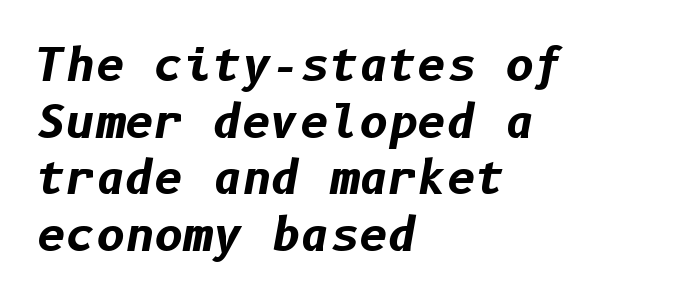
The image shows 45 px bold type, italic (leaning right); set left-aligned, normal line spacing (1.26x), normal letter spacing, not underlined; low stroke contrast and a medium x-height.
